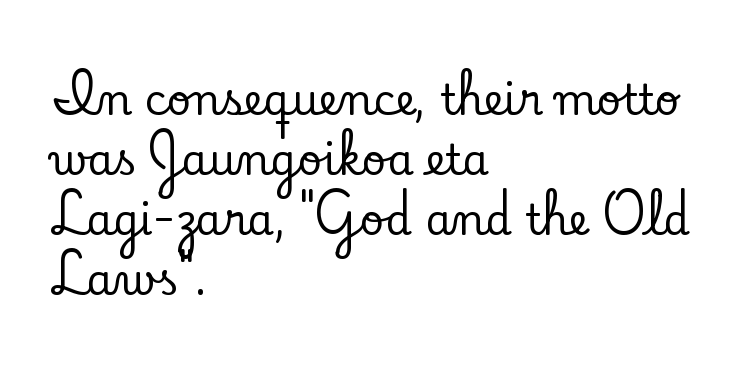
Q: Is the text italic (slanted)? A: No, it is upright.
Q: Is the typeface a serif or a sans-serif typeface? A: Serif.
Q: Is the text underlined? A: No.
Q: How is the paragraph aligned? A: Left-aligned.
Q: Is the spacing between letters normal or unusually wide? A: Normal.
Q: Is the spacing between lines tight, normal or loose? A: Normal.
Q: Width (condensed, normal, or wide)? A: Normal.
Q: Stroke contrast? A: Low.
Q: x-height? A: Small.
Q: Monospaced? A: No.
